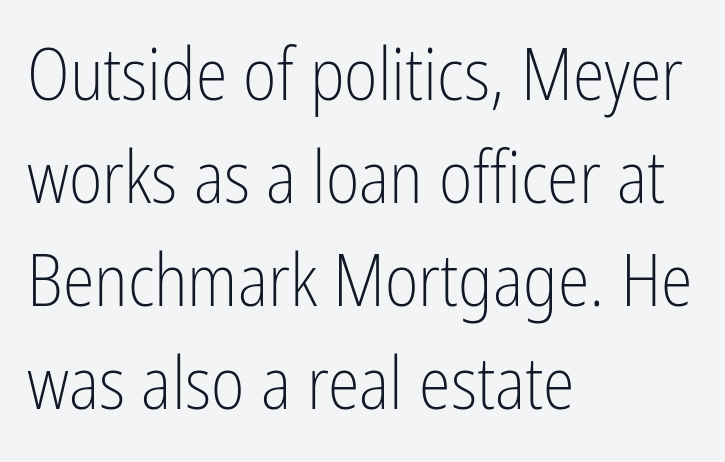
{"serif": "no", "italic": "no", "bold": "no", "weight": "light", "width": "condensed", "stroke_contrast": "low", "x_height": "medium", "monospaced": "no", "underline": "no", "align": "left", "line_spacing": "normal", "line_spacing_ratio": 1.43, "letter_spacing": "normal", "letter_spacing_em": 0.0, "glyph_px": 72}
